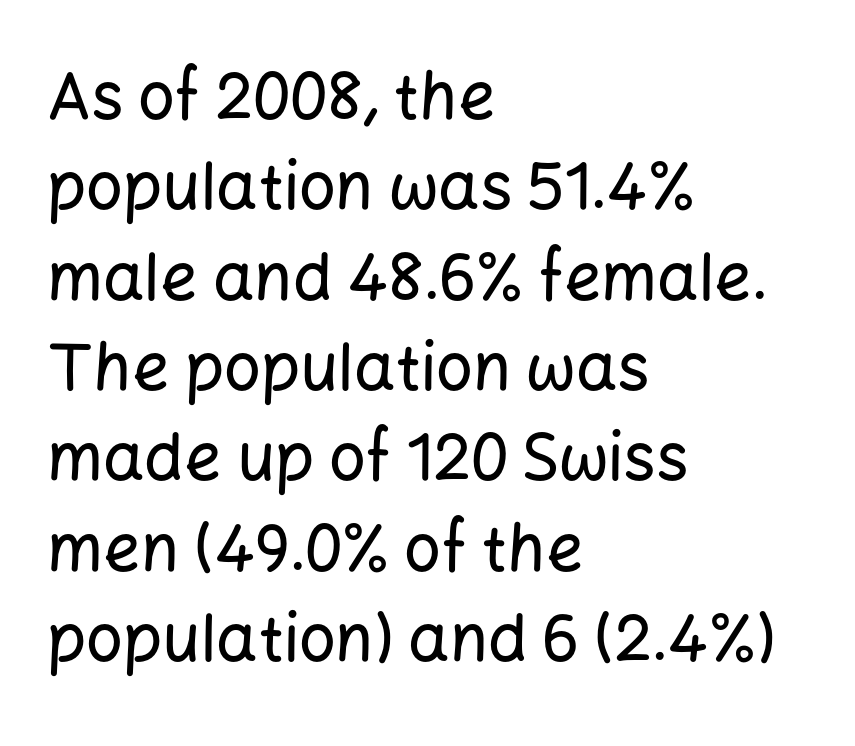
{"serif": "no", "italic": "no", "width": "normal", "stroke_contrast": "low", "x_height": "medium", "monospaced": "no", "underline": "no", "align": "left", "line_spacing": "normal", "line_spacing_ratio": 1.39, "letter_spacing": "normal", "letter_spacing_em": 0.0, "glyph_px": 65}
